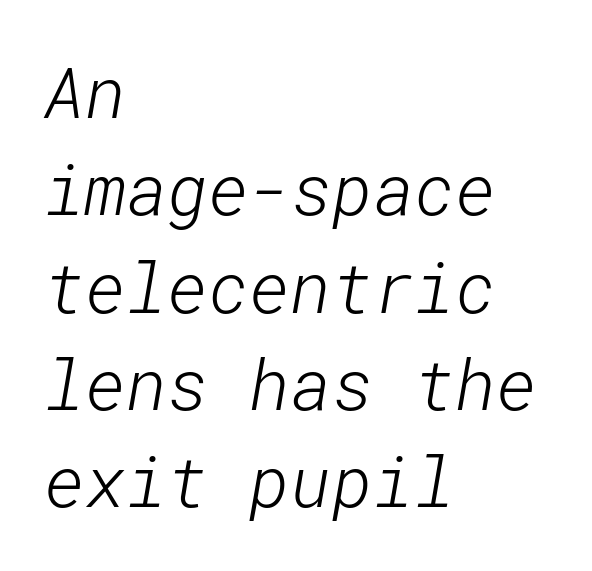
Q: Is the text bold? A: No.
Q: Is the typeface a serif or a sans-serif typeface? A: Sans-serif.
Q: Is the text underlined? A: No.
Q: How is the paragraph aligned? A: Left-aligned.
Q: Is the spacing between letters normal or unusually wide? A: Normal.
Q: Is the spacing between lines tight, normal or loose? A: Normal.
Q: Width (condensed, normal, or wide)? A: Normal.
Q: Stroke contrast? A: Low.
Q: x-height? A: Medium.
